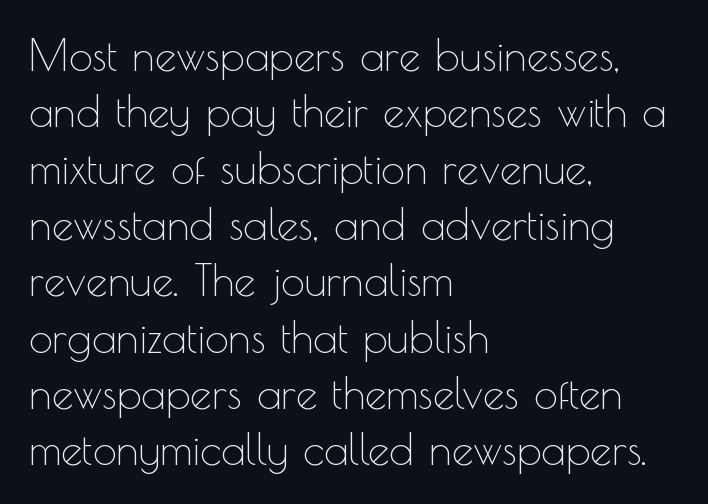
Layout note: lines flush left. Stems here are at most as thick as an everyday book face. This sample uses a sans-serif face. This sample uses plain, unmodified letter spacing. The rows are spaced the way most documents space them.
